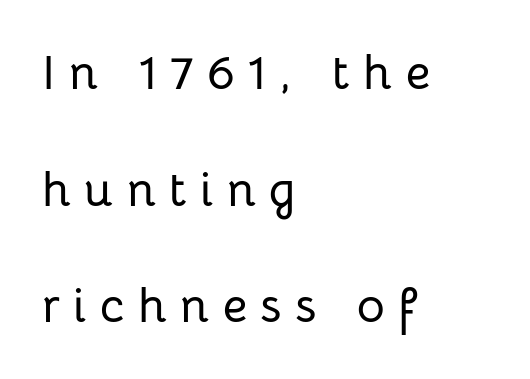
The face used here is proportionally spaced, like ordinary book or web type. Underline: absent. Horizontal bands of white between lines are thick stripes. One-word summary of the alignment: left. Look at the tracking — it's clearly loosened, letters drifting apart.
